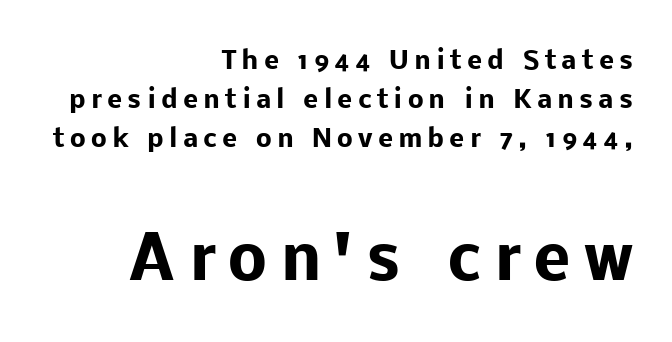
Two sizes are in play, and the larger belongs to the second block. Does the weight exceed regular? Yes, all the way to bold. A typesetter would call this proportional, since set widths differ per character. Is the letter spacing exaggerated? Yes — the characters are pushed far apart. Typeset ragged left — the right edge is the straight one. A sans-serif font was chosen for this passage.
